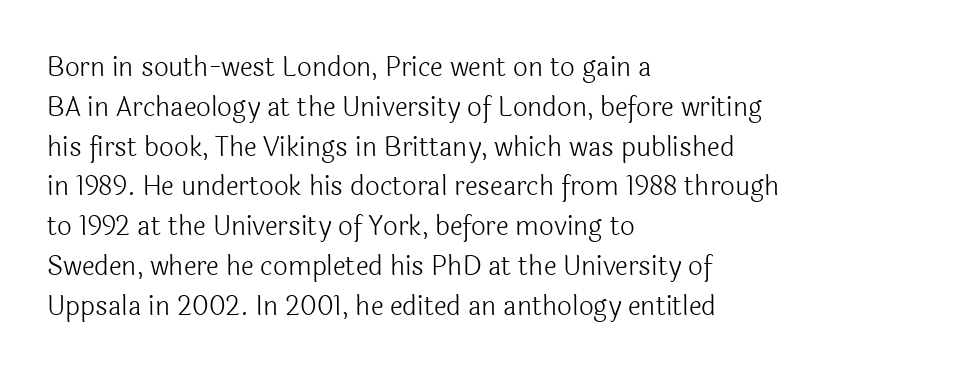
The image shows 26 px text type, upright; set left-aligned, normal line spacing (1.53x), normal letter spacing, not underlined.
